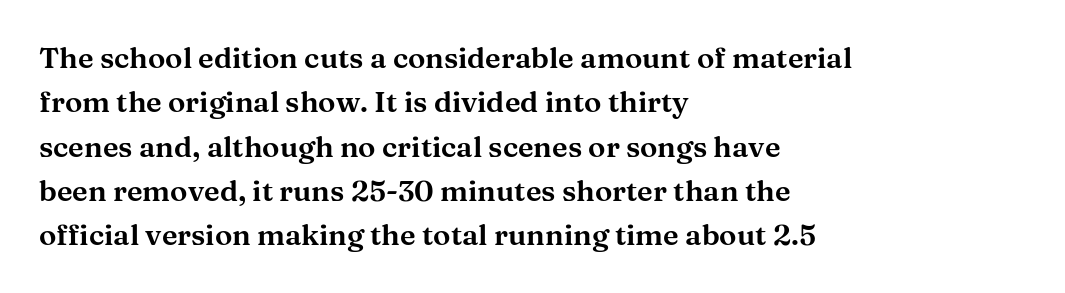
{"serif": "yes", "italic": "no", "width": "wide", "stroke_contrast": "medium", "x_height": "medium", "monospaced": "no", "underline": "no", "align": "left", "line_spacing": "normal", "line_spacing_ratio": 1.53, "letter_spacing": "normal", "letter_spacing_em": 0.0, "glyph_px": 29}
